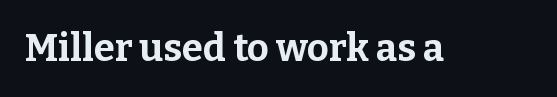
The image shows 38 px bold serif type, upright; set normal letter spacing, not underlined; low stroke contrast and a medium x-height.
